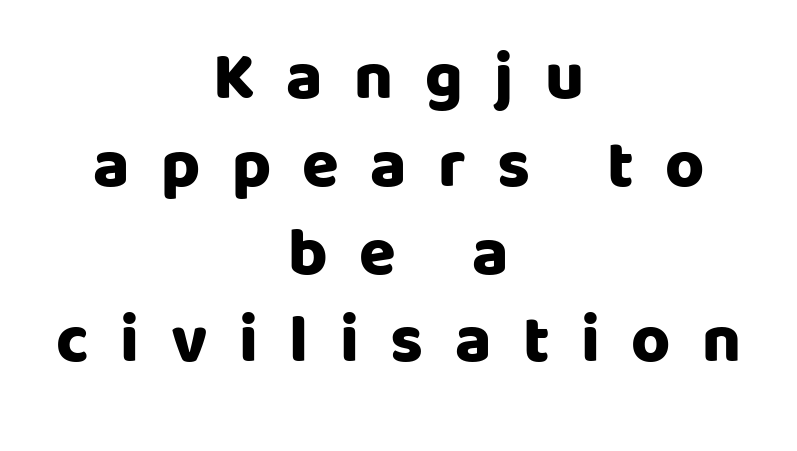
{"serif": "no", "italic": "no", "bold": "yes", "weight": "heavy", "width": "normal", "stroke_contrast": "low", "x_height": "large", "monospaced": "no", "underline": "no", "align": "center", "line_spacing": "normal", "line_spacing_ratio": 1.31, "letter_spacing": "wide", "letter_spacing_em": 0.47, "glyph_px": 67}
